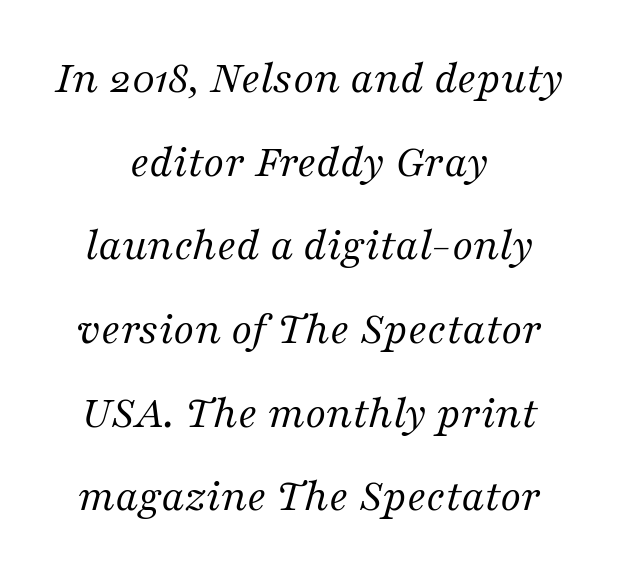
Any mark beneath the type? The region is blank. Horizontally, the lines are justified to the midpoint only. Italic: yes, the glyphs are oblique. Do the characters align in a grid? No, the font is proportional.
